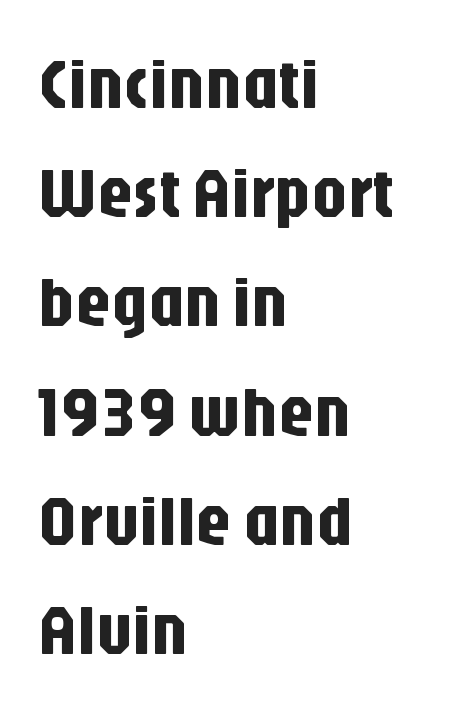
The image shows 70 px condensed sans-serif type, upright; set left-aligned, normal line spacing (1.56x), normal letter spacing, not underlined; low stroke contrast and a large x-height.
